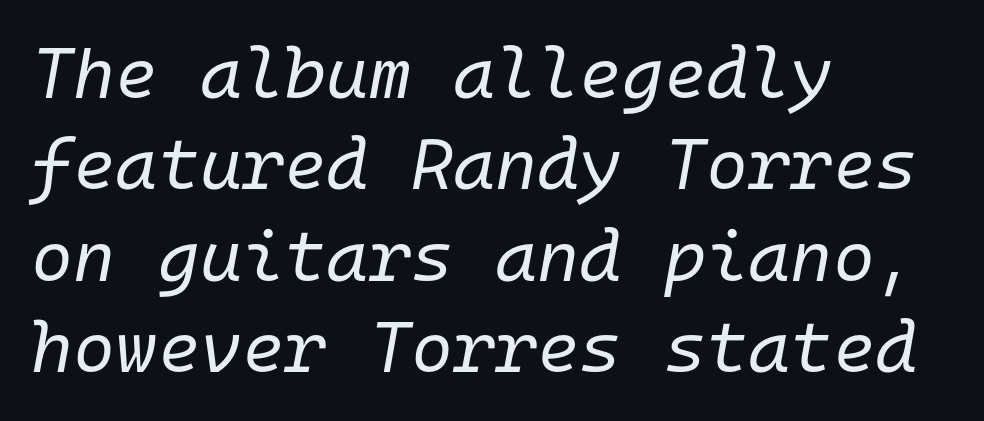
Q: Is the text bold? A: No.
Q: Is the text italic (slanted)? A: Yes, it leans right by about 10 degrees.
Q: Is the text underlined? A: No.
Q: How is the paragraph aligned? A: Left-aligned.
Q: Is the spacing between letters normal or unusually wide? A: Normal.
Q: Is the spacing between lines tight, normal or loose? A: Normal.
Q: Width (condensed, normal, or wide)? A: Normal.
Q: Stroke contrast? A: Low.
Q: x-height? A: Medium.
Q: Monospaced? A: Yes.
